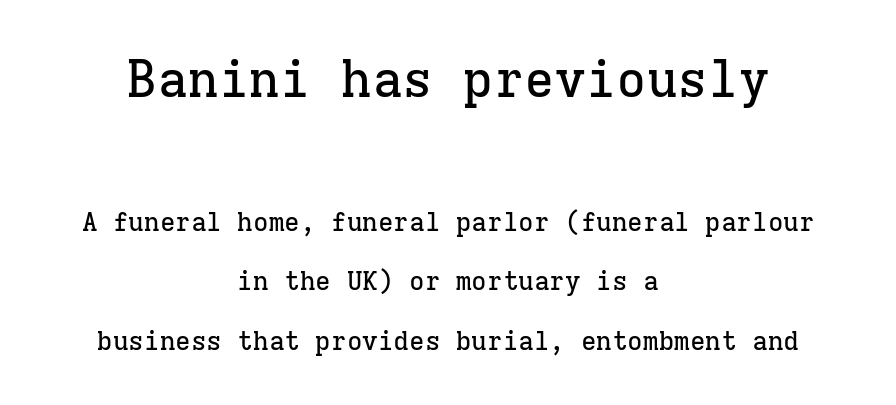
The image shows 51 px serif type, upright, monospaced; set centered, loose line spacing (2.29x), normal letter spacing, not underlined; the first (top) block is 1.96x larger; low stroke contrast and a medium x-height.
